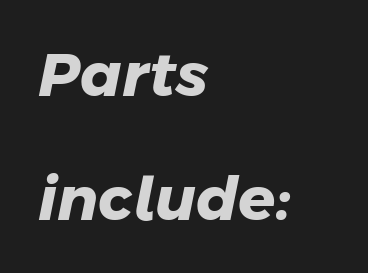
The image shows 61 px heavy sans-serif type; set left-aligned, loose line spacing (2.04x), normal letter spacing, not underlined; low stroke contrast and a medium x-height.
